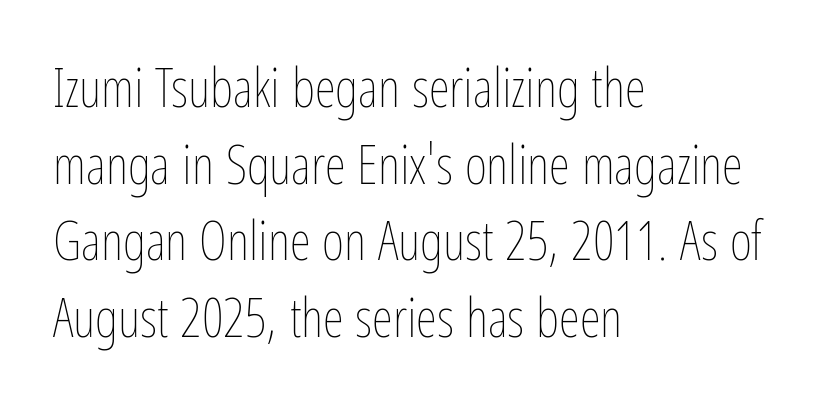
{"italic": "no", "bold": "no", "weight": "thin", "width": "condensed", "stroke_contrast": "low", "x_height": "medium", "monospaced": "no", "underline": "no", "align": "left", "line_spacing": "normal", "line_spacing_ratio": 1.42, "letter_spacing": "normal", "letter_spacing_em": 0.0, "glyph_px": 54}
